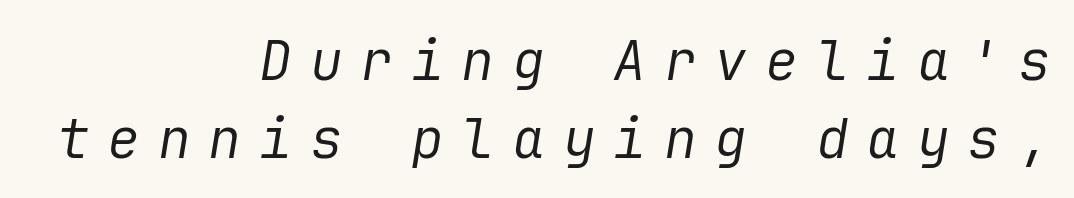
Q: Is the text bold? A: No.
Q: Is the text italic (slanted)? A: Yes, it leans right by about 9 degrees.
Q: Is the text underlined? A: No.
Q: How is the paragraph aligned? A: Right-aligned.
Q: Is the spacing between letters normal or unusually wide? A: Unusually wide.
Q: Is the spacing between lines tight, normal or loose? A: Normal.
Q: Width (condensed, normal, or wide)? A: Normal.
Q: Stroke contrast? A: Low.
Q: x-height? A: Medium.
